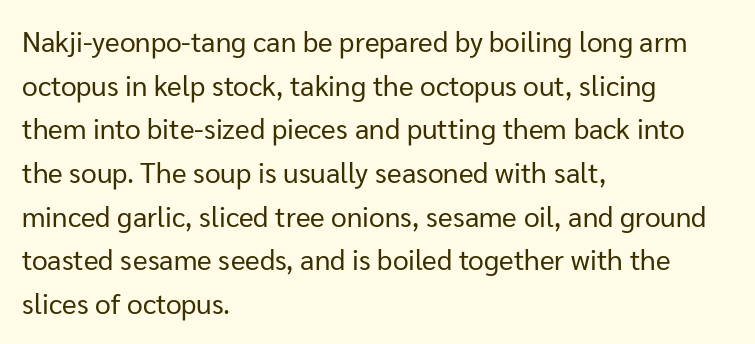
Q: Is the text bold? A: No.
Q: Is the text italic (slanted)? A: No, it is upright.
Q: Is the typeface a serif or a sans-serif typeface? A: Sans-serif.
Q: Is the text underlined? A: No.
Q: How is the paragraph aligned? A: Left-aligned.
Q: Is the spacing between letters normal or unusually wide? A: Normal.
Q: Is the spacing between lines tight, normal or loose? A: Normal.
Q: Width (condensed, normal, or wide)? A: Normal.
Q: Stroke contrast? A: Low.
Q: x-height? A: Medium.
Q: Monospaced? A: No.
